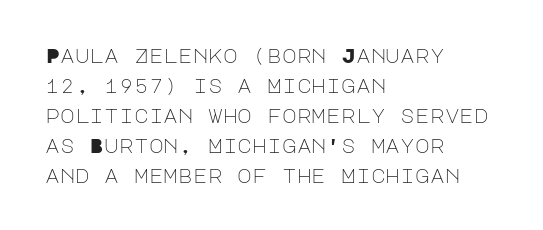
{"italic": "no", "bold": "no", "underline": "no", "align": "left", "line_spacing": "normal", "line_spacing_ratio": 1.5, "letter_spacing": "normal", "letter_spacing_em": 0.0, "glyph_px": 20}
